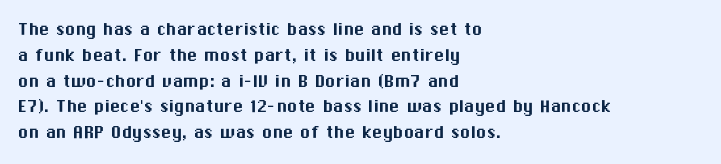
Q: Is the text italic (slanted)? A: No, it is upright.
Q: Is the text underlined? A: No.
Q: How is the paragraph aligned? A: Left-aligned.
Q: Is the spacing between letters normal or unusually wide? A: Normal.
